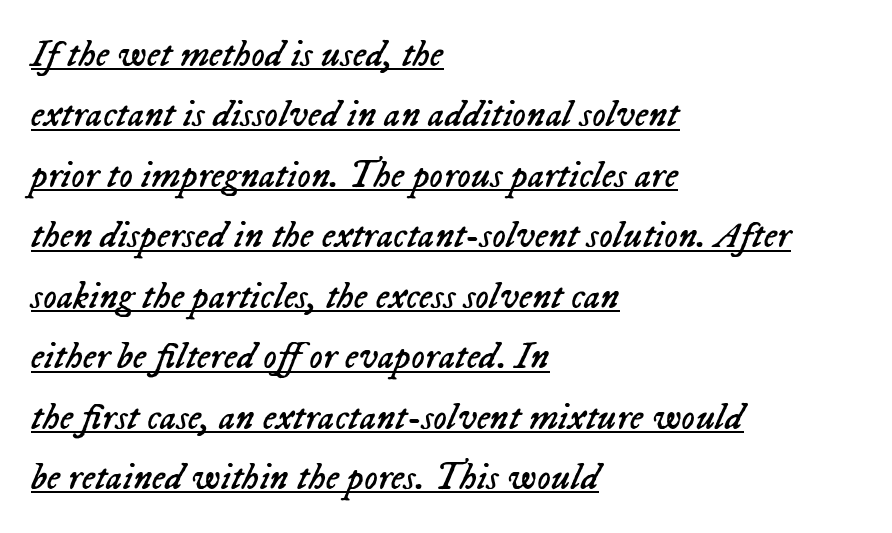
Q: Is the text bold? A: No.
Q: Is the text italic (slanted)? A: Yes, it leans right by about 23 degrees.
Q: Is the text underlined? A: Yes.
Q: How is the paragraph aligned? A: Left-aligned.
Q: Is the spacing between letters normal or unusually wide? A: Normal.
Q: Is the spacing between lines tight, normal or loose? A: Normal.
Q: Width (condensed, normal, or wide)? A: Normal.
Q: Stroke contrast? A: Low.
Q: x-height? A: Medium.
Q: Monospaced? A: No.
